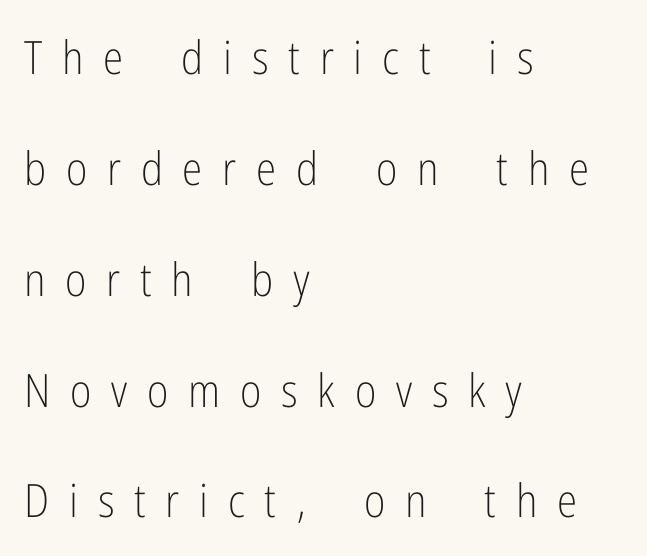
The image shows 46 px light, condensed sans-serif type, upright; set left-aligned, loose line spacing (2.41x), unusually wide letter spacing (+0.43 em), not underlined; low stroke contrast and a medium x-height.
